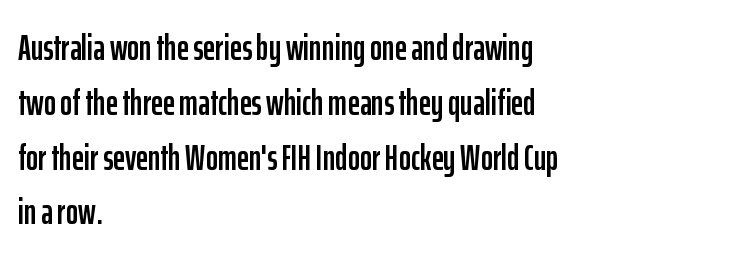
Q: Is the text italic (slanted)? A: No, it is upright.
Q: Is the typeface a serif or a sans-serif typeface? A: Sans-serif.
Q: Is the text underlined? A: No.
Q: How is the paragraph aligned? A: Left-aligned.
Q: Is the spacing between letters normal or unusually wide? A: Normal.
Q: Is the spacing between lines tight, normal or loose? A: Normal.
Q: Width (condensed, normal, or wide)? A: Condensed.
Q: Stroke contrast? A: Low.
Q: x-height? A: Medium.
Q: Monospaced? A: No.
